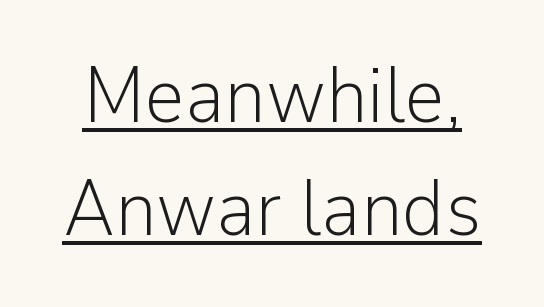
The image shows 78 px light sans-serif type, upright; set normal line spacing (1.45x), normal letter spacing, underlined; low stroke contrast and a medium x-height.
